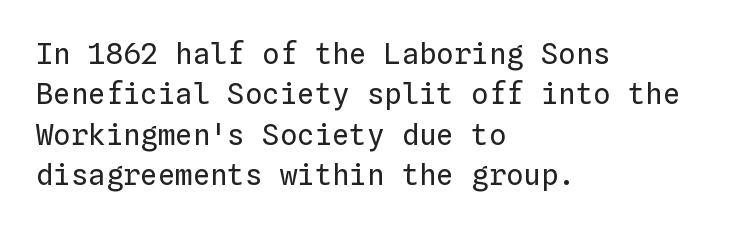
{"italic": "no", "bold": "no", "weight": "regular", "width": "normal", "stroke_contrast": "low", "x_height": "medium", "monospaced": "yes", "underline": "no", "align": "left", "line_spacing": "normal", "line_spacing_ratio": 1.39, "letter_spacing": "normal", "letter_spacing_em": 0.0, "glyph_px": 29}
